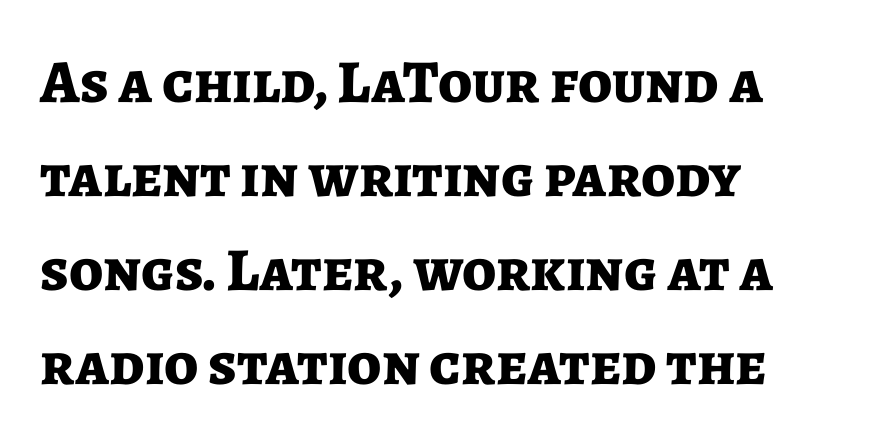
{"serif": "no", "italic": "no", "bold": "yes", "weight": "bold", "width": "normal", "stroke_contrast": "low", "x_height": "medium", "monospaced": "no", "underline": "no", "align": "left", "line_spacing": "normal", "line_spacing_ratio": 1.54, "letter_spacing": "normal", "letter_spacing_em": 0.0, "glyph_px": 61}
